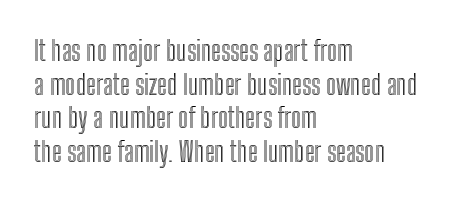
{"italic": "no", "underline": "no", "align": "left", "line_spacing": "normal", "line_spacing_ratio": 1.25, "letter_spacing": "normal", "letter_spacing_em": 0.0, "glyph_px": 27}
